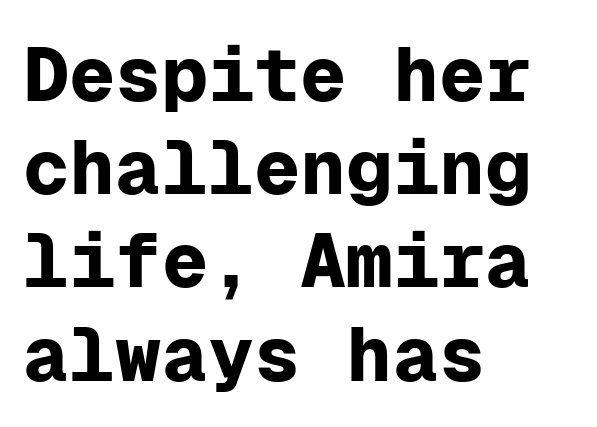
{"serif": "no", "italic": "no", "bold": "yes", "weight": "bold", "width": "normal", "stroke_contrast": "low", "x_height": "medium", "monospaced": "yes", "underline": "no", "align": "left", "line_spacing_ratio": 1.21, "letter_spacing": "normal", "letter_spacing_em": 0.0, "glyph_px": 77}
